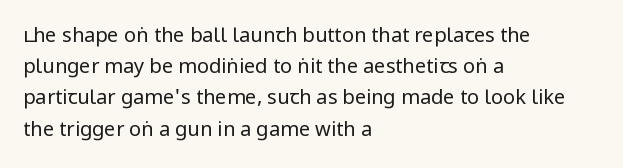
Q: Is the text bold? A: No.
Q: Is the text italic (slanted)? A: No, it is upright.
Q: Is the text underlined? A: No.
Q: How is the paragraph aligned? A: Left-aligned.
Q: Is the spacing between letters normal or unusually wide? A: Normal.
Q: Is the spacing between lines tight, normal or loose? A: Normal.
